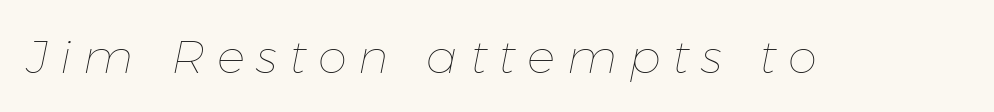
Q: Is the text bold? A: No.
Q: Is the text italic (slanted)? A: Yes, it leans right by about 11 degrees.
Q: Is the text underlined? A: No.
Q: Is the spacing between letters normal or unusually wide? A: Unusually wide.
Q: Width (condensed, normal, or wide)? A: Normal.
Q: Stroke contrast? A: Low.
Q: x-height? A: Medium.
Q: Monospaced? A: No.
